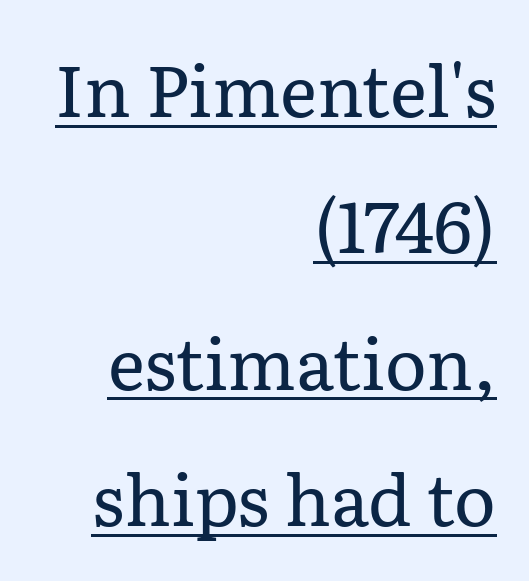
The image shows 71 px regular-weight serif type, upright; set right-aligned, loose line spacing (1.92x), normal letter spacing, underlined; low stroke contrast and a medium x-height.
